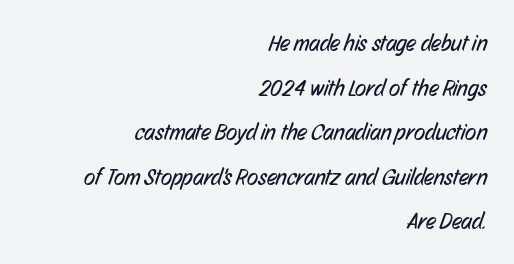
{"bold": "no", "underline": "no", "align": "right", "line_spacing": "loose", "line_spacing_ratio": 1.94, "letter_spacing": "normal", "letter_spacing_em": 0.0, "glyph_px": 23}
